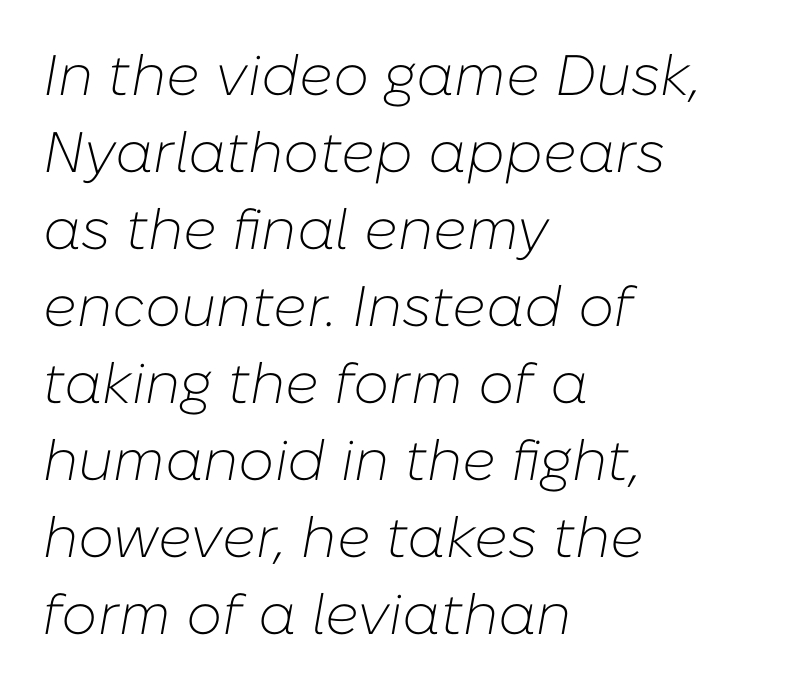
What stands out about the letter spacing? Nothing — it is the standard amount. These lines are set flush left with a ragged right edge. This sample has the flowing, uneven cadence of proportional lettering. Vertically, the passage feels balanced, rows spaced as you'd expect. The passage shown is not underscored anywhere. The font is comparable to plain body text, perhaps lighter.
